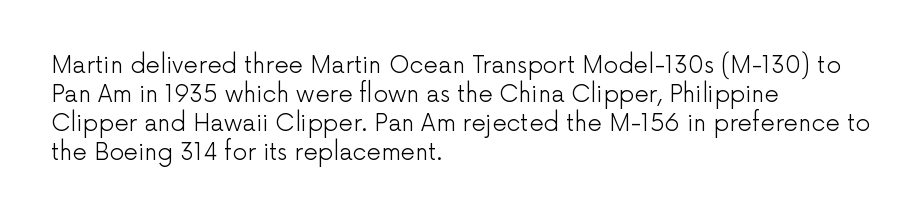
{"italic": "no", "bold": "no", "underline": "no", "align": "left", "line_spacing": "normal", "line_spacing_ratio": 1.26, "letter_spacing": "normal", "letter_spacing_em": 0.0, "glyph_px": 23}
